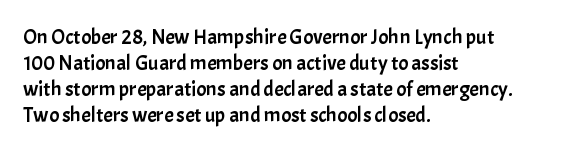
The typesetter chose a ragged-right arrangement here. The type sits square on the baseline with zero lean. There is no visible air inserted between adjacent glyphs. Has an underline been added? It has not.
